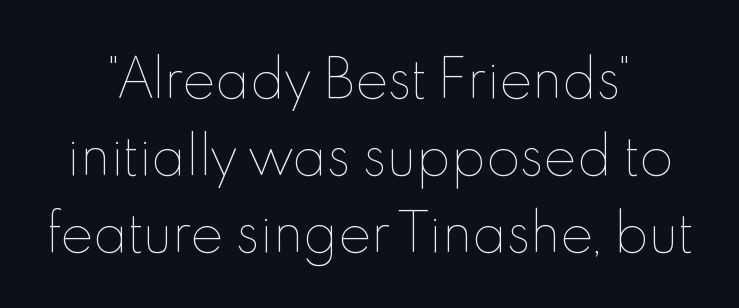
Character widths vary here, with narrow letters taking less room than wide ones. The letters stand upright; this is a roman face. Weight: regular or lighter. Inter-character spacing is left at the font's built-in metrics. Check under the words: just untouched page. If you measured baseline to baseline, you'd find a middling distance.
